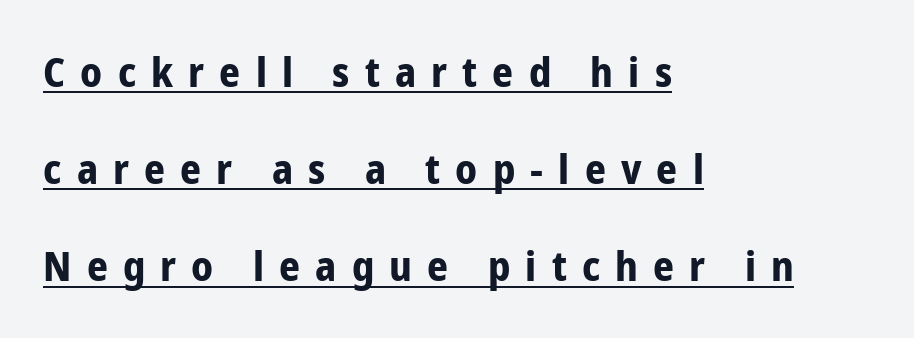
Q: Is the text bold? A: Yes.
Q: Is the text italic (slanted)? A: No, it is upright.
Q: Is the typeface a serif or a sans-serif typeface? A: Sans-serif.
Q: Is the text underlined? A: Yes.
Q: How is the paragraph aligned? A: Left-aligned.
Q: Is the spacing between letters normal or unusually wide? A: Unusually wide.
Q: Is the spacing between lines tight, normal or loose? A: Loose.
Q: Width (condensed, normal, or wide)? A: Condensed.
Q: Stroke contrast? A: Low.
Q: x-height? A: Medium.
Q: Monospaced? A: No.
